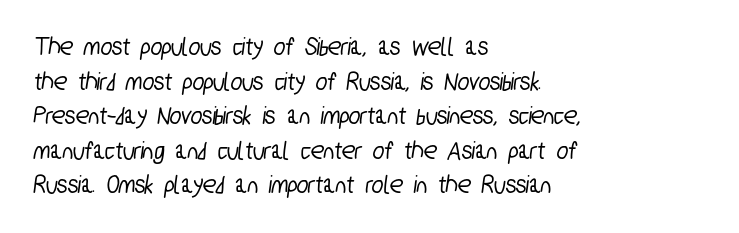
Q: Is the text underlined? A: No.
Q: How is the paragraph aligned? A: Left-aligned.
Q: Is the spacing between letters normal or unusually wide? A: Normal.
Q: Is the spacing between lines tight, normal or loose? A: Normal.
